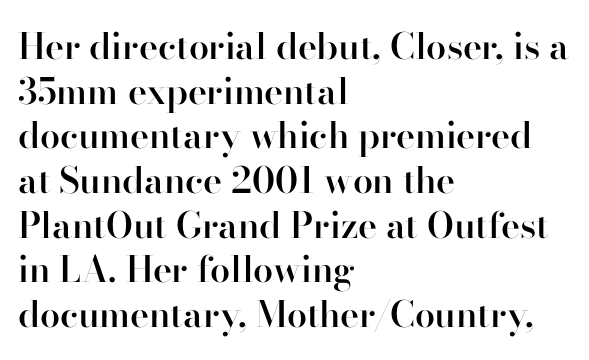
Caption: standard tracking, unaltered. The font family rendered here belongs to the serif group. Is there any slant? The stems are plumb. The compositor pushed each line to the left boundary. Proportional: the letters do not fall into vertical columns. Unmarked baselines from the first word to the last.
